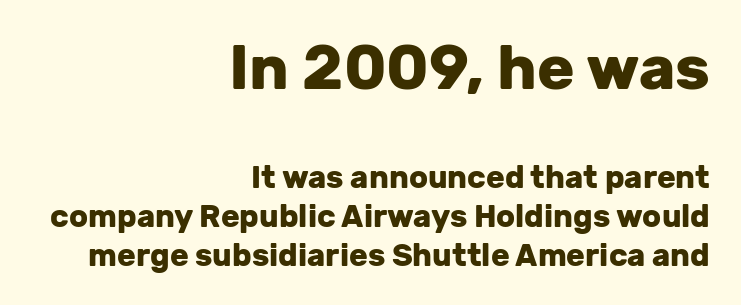
Q: Is the text bold? A: Yes.
Q: Is the text italic (slanted)? A: No, it is upright.
Q: Is the typeface a serif or a sans-serif typeface? A: Sans-serif.
Q: Is the text underlined? A: No.
Q: How is the paragraph aligned? A: Right-aligned.
Q: Is the spacing between letters normal or unusually wide? A: Normal.
Q: Is the spacing between lines tight, normal or loose? A: Normal.
Q: Which block of text is set in a larger size, the first (top) or the second (bottom)? A: The first (top) one.
Q: Width (condensed, normal, or wide)? A: Normal.
Q: Stroke contrast? A: Low.
Q: x-height? A: Medium.
Q: Monospaced? A: No.
